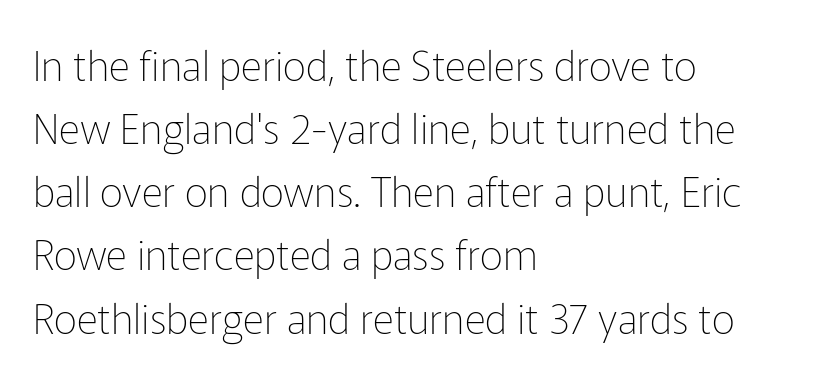
Q: Is the text bold? A: No.
Q: Is the text italic (slanted)? A: No, it is upright.
Q: Is the typeface a serif or a sans-serif typeface? A: Sans-serif.
Q: Is the text underlined? A: No.
Q: How is the paragraph aligned? A: Left-aligned.
Q: Is the spacing between letters normal or unusually wide? A: Normal.
Q: Is the spacing between lines tight, normal or loose? A: Normal.
Q: Width (condensed, normal, or wide)? A: Normal.
Q: Stroke contrast? A: Low.
Q: x-height? A: Medium.
Q: Monospaced? A: No.
